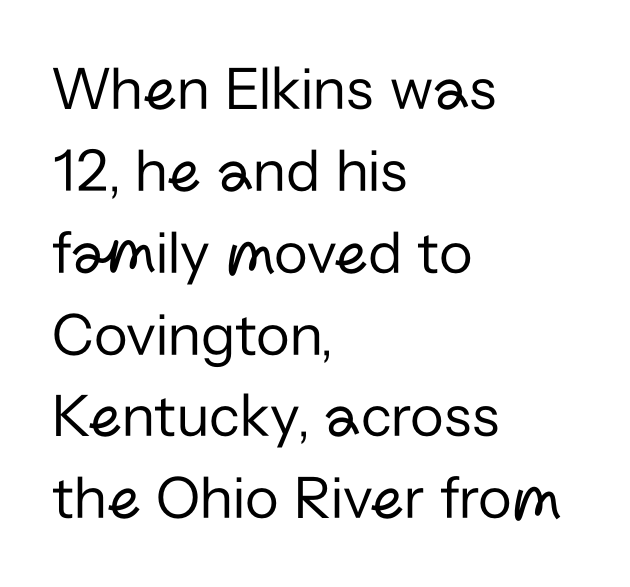
The image shows 62 px regular-weight sans-serif type, upright; set left-aligned, normal line spacing (1.32x), normal letter spacing, not underlined; low stroke contrast and a medium x-height.
